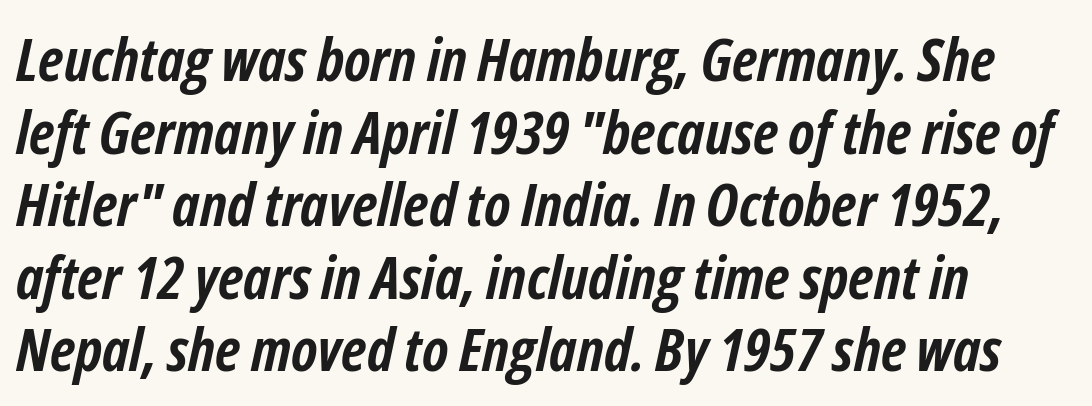
Q: Is the text bold? A: Yes.
Q: Is the text italic (slanted)? A: Yes, it leans right by about 12 degrees.
Q: Is the text underlined? A: No.
Q: How is the paragraph aligned? A: Left-aligned.
Q: Is the spacing between letters normal or unusually wide? A: Normal.
Q: Width (condensed, normal, or wide)? A: Condensed.
Q: Stroke contrast? A: Low.
Q: x-height? A: Medium.
Q: Monospaced? A: No.
